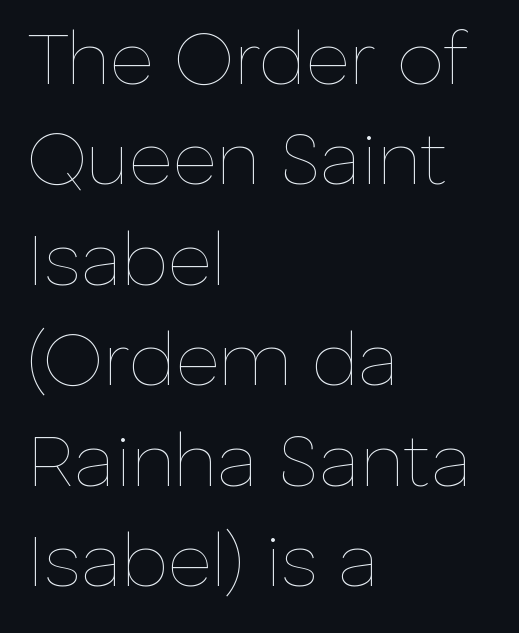
Q: Is the text bold? A: No.
Q: Is the text italic (slanted)? A: No, it is upright.
Q: Is the text underlined? A: No.
Q: How is the paragraph aligned? A: Left-aligned.
Q: Is the spacing between letters normal or unusually wide? A: Normal.
Q: Is the spacing between lines tight, normal or loose? A: Normal.
Q: Width (condensed, normal, or wide)? A: Normal.
Q: Stroke contrast? A: Low.
Q: x-height? A: Medium.
Q: Monospaced? A: No.
